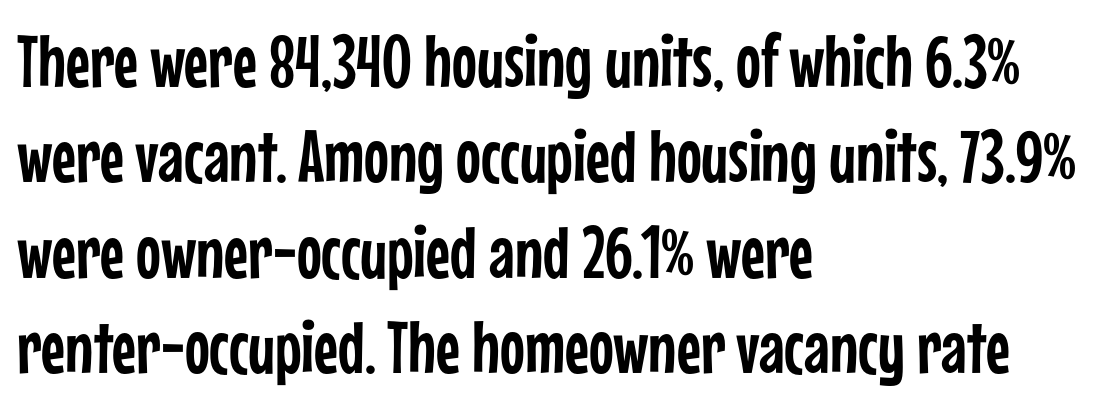
Q: Is the text italic (slanted)? A: No, it is upright.
Q: Is the typeface a serif or a sans-serif typeface? A: Sans-serif.
Q: Is the text underlined? A: No.
Q: How is the paragraph aligned? A: Left-aligned.
Q: Is the spacing between letters normal or unusually wide? A: Normal.
Q: Is the spacing between lines tight, normal or loose? A: Normal.
Q: Width (condensed, normal, or wide)? A: Condensed.
Q: Stroke contrast? A: Low.
Q: x-height? A: Medium.
Q: Monospaced? A: No.
